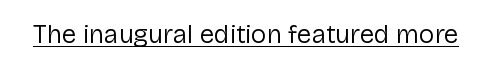
Q: Is the text bold? A: No.
Q: Is the text italic (slanted)? A: No, it is upright.
Q: Is the text underlined? A: Yes.
Q: Is the spacing between letters normal or unusually wide? A: Normal.
